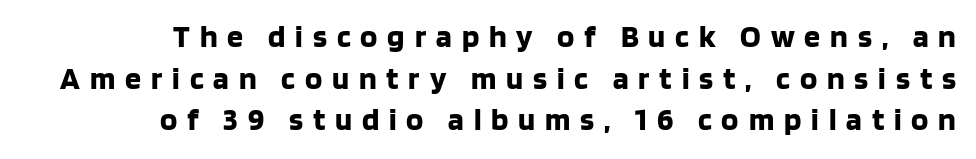
Q: Is the text bold? A: Yes.
Q: Is the text italic (slanted)? A: No, it is upright.
Q: Is the typeface a serif or a sans-serif typeface? A: Sans-serif.
Q: Is the text underlined? A: No.
Q: Is the spacing between letters normal or unusually wide? A: Unusually wide.
Q: Is the spacing between lines tight, normal or loose? A: Normal.
Q: Width (condensed, normal, or wide)? A: Normal.
Q: Stroke contrast? A: Low.
Q: x-height? A: Large.
Q: Monospaced? A: No.
